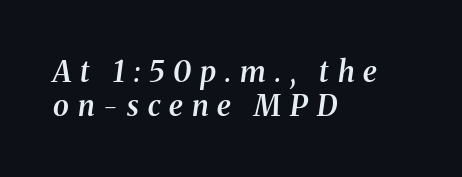
The image shows 29 px semibold serif type, italic (leaning right); set left-aligned, line spacing 1.16x, unusually wide letter spacing (+0.31 em), not underlined; medium stroke contrast and a medium x-height.
